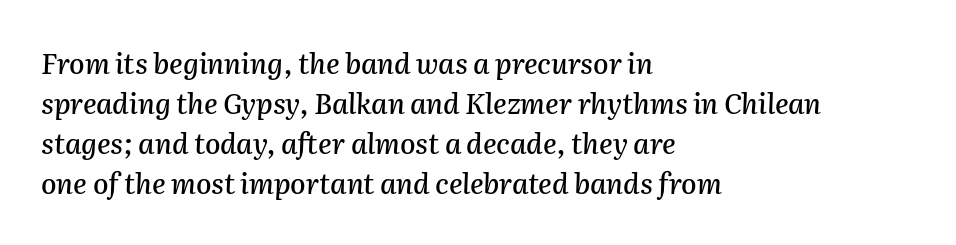
The image shows 28 px text type, italic (leaning right); set left-aligned, normal line spacing (1.43x), normal letter spacing, not underlined; medium stroke contrast and a medium x-height.
